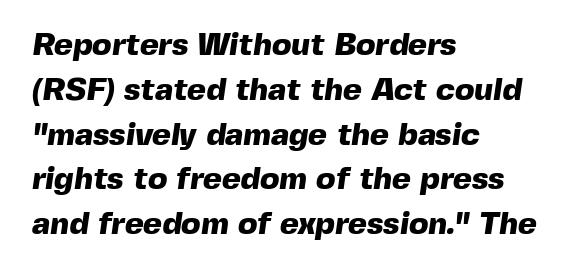
{"serif": "no", "bold": "yes", "weight": "heavy", "width": "normal", "x_height": "medium", "monospaced": "no", "underline": "no", "align": "left", "line_spacing": "normal", "line_spacing_ratio": 1.4, "letter_spacing": "normal", "letter_spacing_em": 0.0, "glyph_px": 32}
